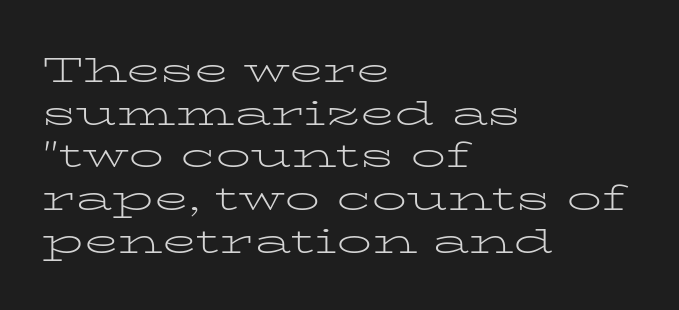
The image shows 35 px light, wide serif type, upright; set left-aligned, line spacing 1.22x, normal letter spacing, not underlined; low stroke contrast and a medium x-height.
